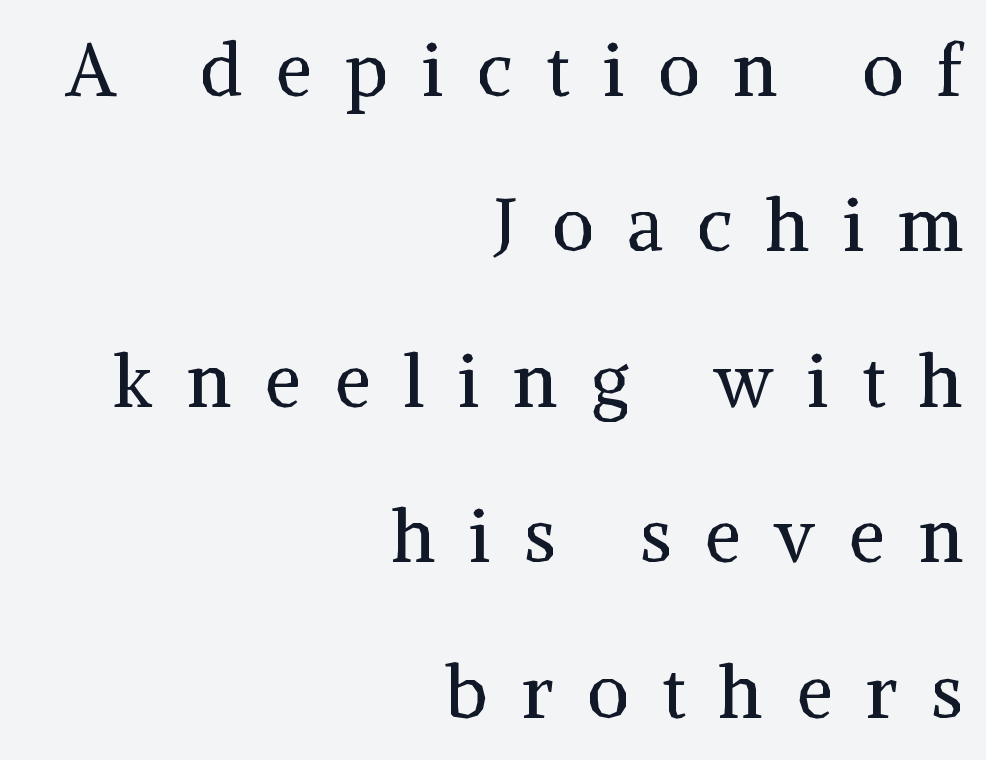
{"serif": "yes", "italic": "no", "bold": "no", "weight": "regular", "width": "normal", "stroke_contrast": "medium", "x_height": "medium", "monospaced": "no", "underline": "no", "align": "right", "line_spacing": "loose", "line_spacing_ratio": 2.13, "letter_spacing": "wide", "letter_spacing_em": 0.46, "glyph_px": 73}
